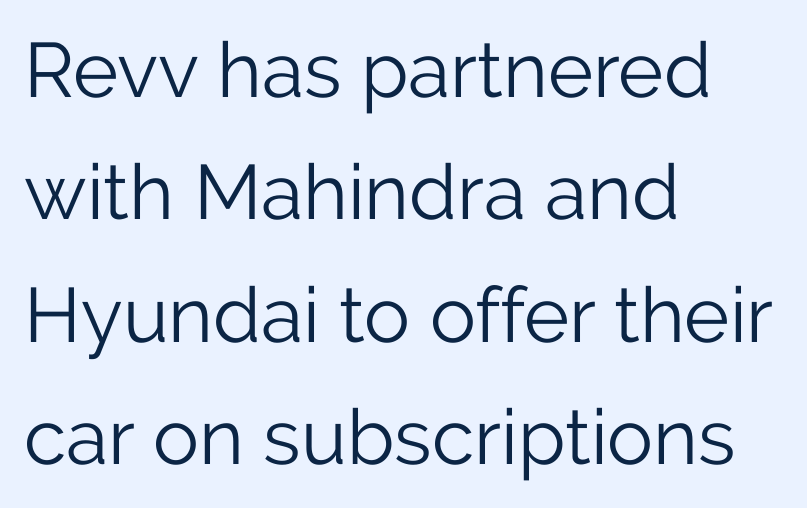
This is the regular roman posture of the typeface. Observe the ordinary spacing: letters are neighbours, not strangers. Leading: standard. Has an underline been added? It has not. Is the stroke heavy? The answer is a plain regular-or-lighter.
